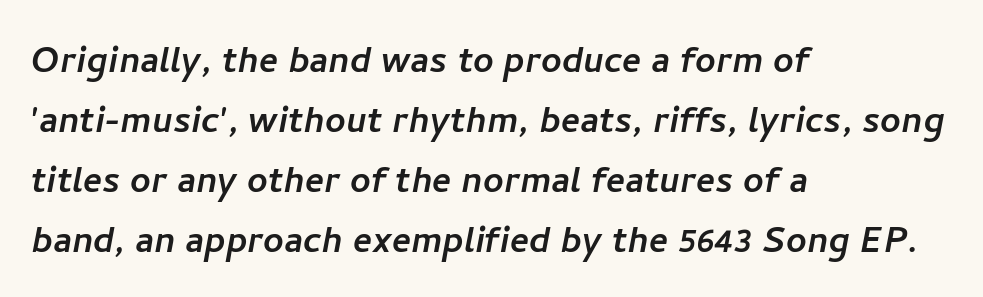
The image shows 45 px sans-serif type; set left-aligned, normal line spacing (1.33x), normal letter spacing, not underlined; low stroke contrast and a medium x-height.
